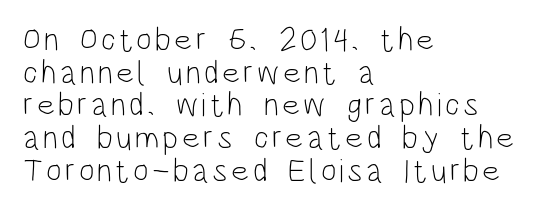
These lines are set flush left with a ragged right edge. The zone under the glyphs is completely vacant. The space between consecutive lines is stingy. Stems here are at most as thick as an everyday book face. In terms of posture, this sample is upright.
